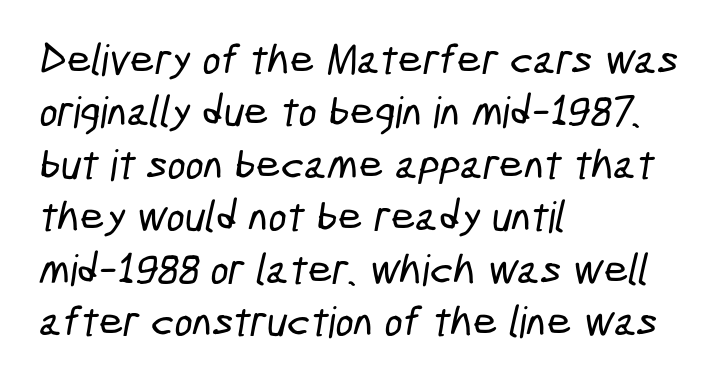
Which margin do the lines hug? The left one — the right edge is uneven. Serifs: no, the terminals of the letterforms are clean. Note the varied advance widths — an 'i' is clearly narrower than an 'm'. The string is rendered with underlining switched off. Nobody touched the tracking dial on this one.
